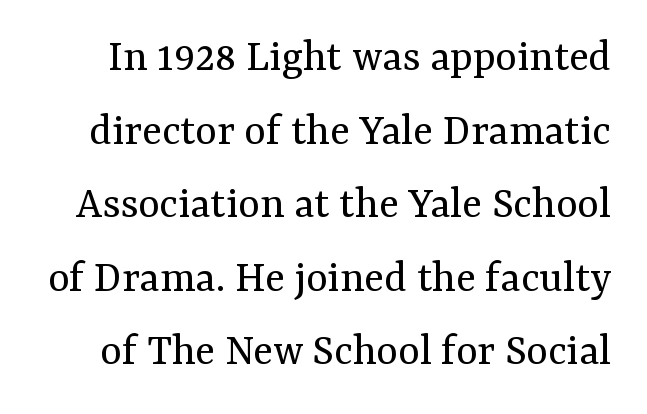
{"serif": "yes", "italic": "no", "bold": "no", "weight": "regular", "width": "normal", "stroke_contrast": "medium", "x_height": "medium", "monospaced": "no", "underline": "no", "line_spacing": "normal", "line_spacing_ratio": 1.6, "letter_spacing": "normal", "letter_spacing_em": 0.0, "glyph_px": 46}
